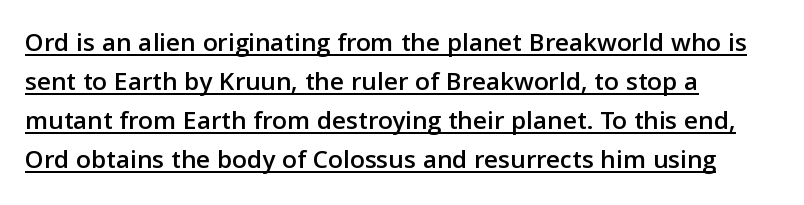
{"italic": "no", "underline": "yes", "align": "left", "line_spacing": "normal", "line_spacing_ratio": 1.44, "letter_spacing": "normal", "letter_spacing_em": 0.0, "glyph_px": 27}
